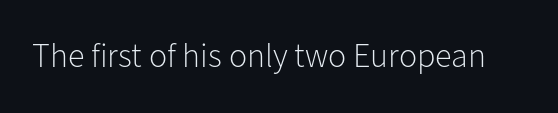
The image shows 34 px light sans-serif type, upright; set normal letter spacing, not underlined; low stroke contrast and a medium x-height.
